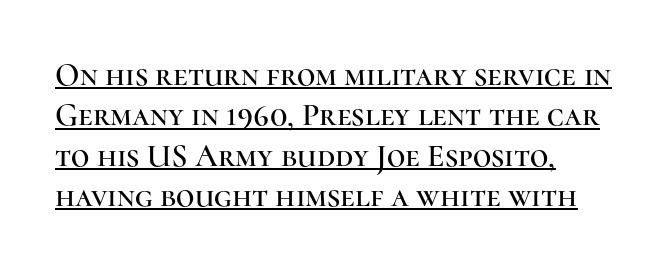
The image shows 32 px serif type, upright; set left-aligned, normal line spacing (1.26x), normal letter spacing, underlined; high stroke contrast and a medium x-height.
